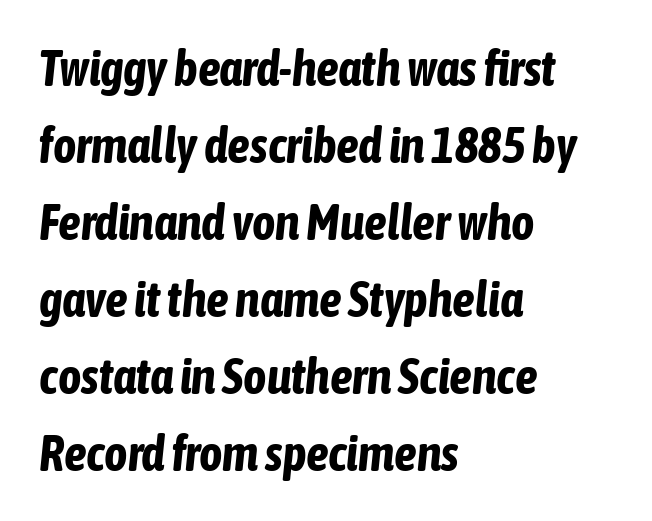
The image shows 50 px bold, condensed type, italic (leaning right); set left-aligned, normal line spacing (1.54x), normal letter spacing, not underlined; low stroke contrast and a medium x-height.
